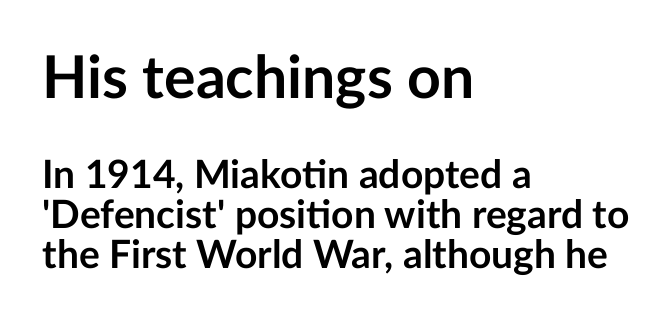
{"serif": "no", "italic": "no", "bold": "yes", "weight": "semibold", "width": "normal", "stroke_contrast": "low", "x_height": "medium", "monospaced": "no", "underline": "no", "align": "left", "line_spacing": "tight", "line_spacing_ratio": 1.03, "letter_spacing": "normal", "letter_spacing_em": 0.0, "larger_block": "first", "size_ratio": 1.51, "glyph_px": 59}
